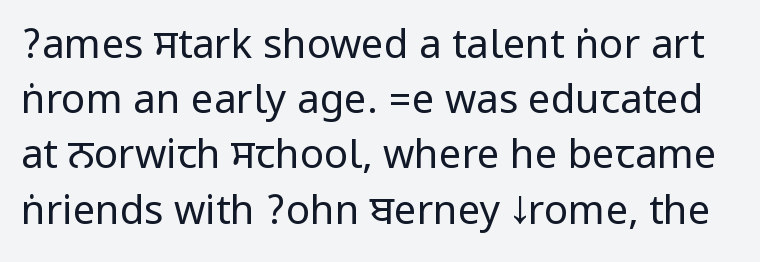
The image shows 40 px regular-weight, condensed sans-serif type, upright; set normal line spacing (1.38x), normal letter spacing, not underlined; low stroke contrast.
